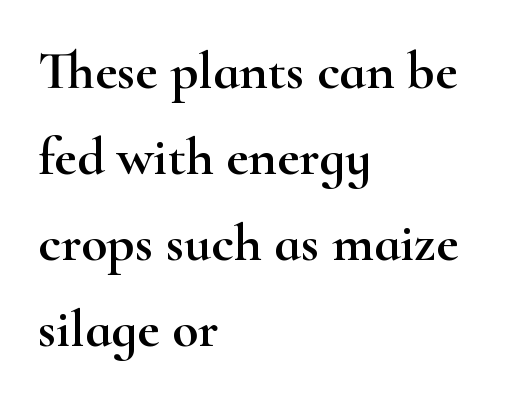
The image shows 54 px wide serif type, upright; set left-aligned, normal line spacing (1.59x), normal letter spacing, not underlined; high stroke contrast and a small x-height.
